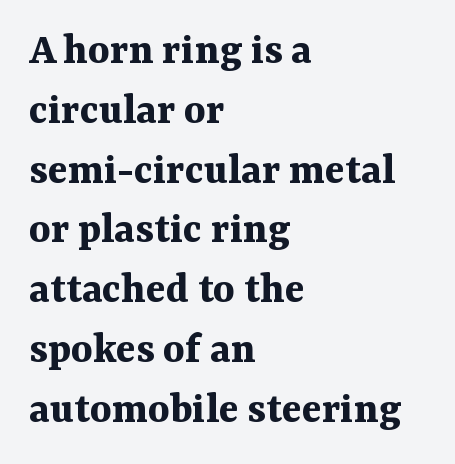
Caption: standard tracking, unaltered. The designer left line spacing at the default. Heavy, bold letterforms. Words float on clear page, feet unadorned. This rendering uses left alignment, leaving the right contour irregular. Classification — serif.
